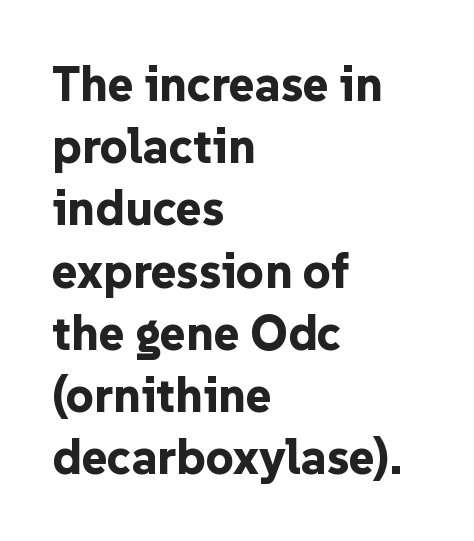
Q: Is the text bold? A: Yes.
Q: Is the text italic (slanted)? A: No, it is upright.
Q: Is the typeface a serif or a sans-serif typeface? A: Sans-serif.
Q: Is the text underlined? A: No.
Q: How is the paragraph aligned? A: Left-aligned.
Q: Is the spacing between letters normal or unusually wide? A: Normal.
Q: Is the spacing between lines tight, normal or loose? A: Normal.
Q: Width (condensed, normal, or wide)? A: Normal.
Q: Stroke contrast? A: Low.
Q: x-height? A: Medium.
Q: Monospaced? A: No.
